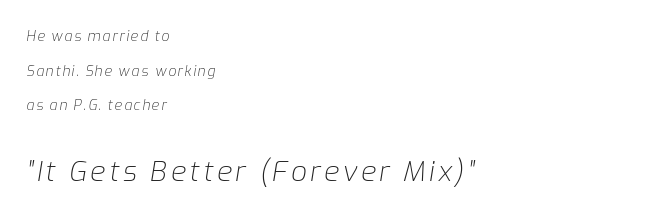
Underlining? Definitely not there. In CSS terms this would be text-align: left. Posture: slanted. Size hierarchy here favors the trailing block over the leading one.
